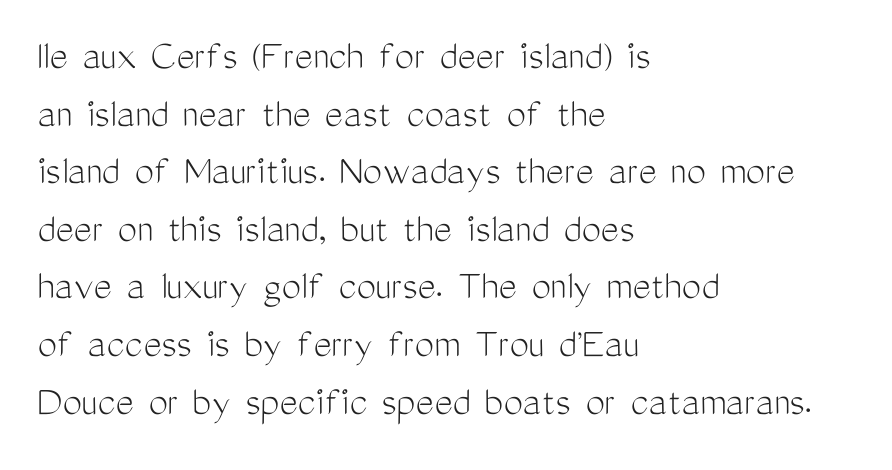
The image shows 43 px light, condensed sans-serif type, upright; set left-aligned, normal line spacing (1.34x), normal letter spacing, not underlined; medium stroke contrast and a medium x-height.
